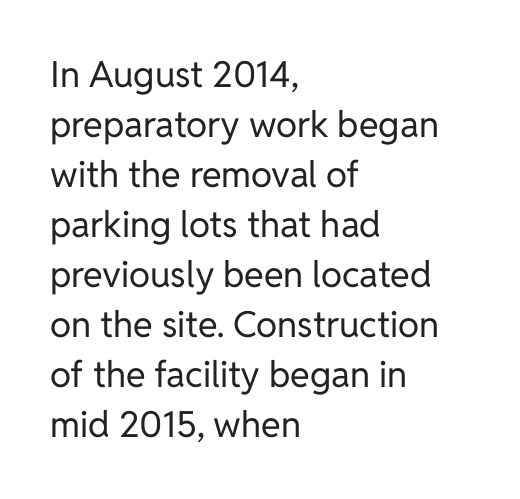
Q: Is the text bold? A: No.
Q: Is the text italic (slanted)? A: No, it is upright.
Q: Is the typeface a serif or a sans-serif typeface? A: Sans-serif.
Q: Is the text underlined? A: No.
Q: How is the paragraph aligned? A: Left-aligned.
Q: Is the spacing between letters normal or unusually wide? A: Normal.
Q: Is the spacing between lines tight, normal or loose? A: Normal.
Q: Width (condensed, normal, or wide)? A: Normal.
Q: Stroke contrast? A: Low.
Q: x-height? A: Medium.
Q: Monospaced? A: No.
